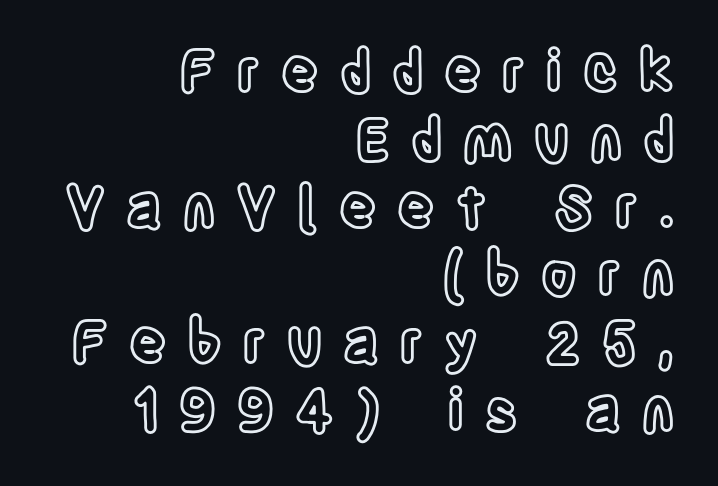
The tracking reads as deliberately expanded to a designer's eye. The rendering uses natural spacing where letterforms have individual widths. Letters rest on an invisible, unmarked baseline. Unlike italic type, these characters show no tilt at all. All the whitespace from short lines collects on the left.
